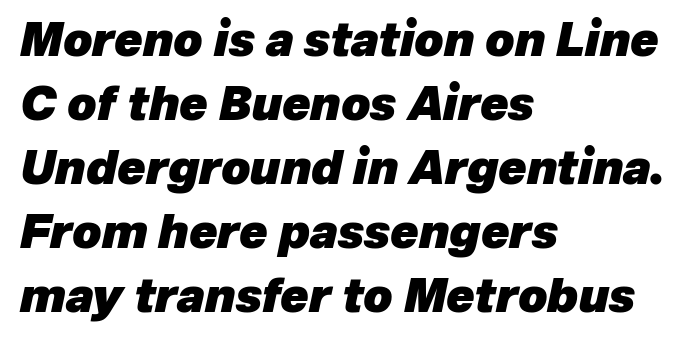
Q: Is the text bold? A: Yes.
Q: Is the text italic (slanted)? A: Yes, it leans right by about 12 degrees.
Q: Is the text underlined? A: No.
Q: How is the paragraph aligned? A: Left-aligned.
Q: Is the spacing between letters normal or unusually wide? A: Normal.
Q: Is the spacing between lines tight, normal or loose? A: Normal.
Q: Width (condensed, normal, or wide)? A: Normal.
Q: Stroke contrast? A: Low.
Q: x-height? A: Medium.
Q: Monospaced? A: No.
